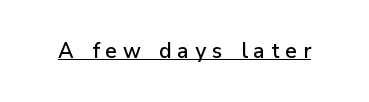
The image shows 21 px text type, upright; set unusually wide letter spacing (+0.29 em), underlined.
